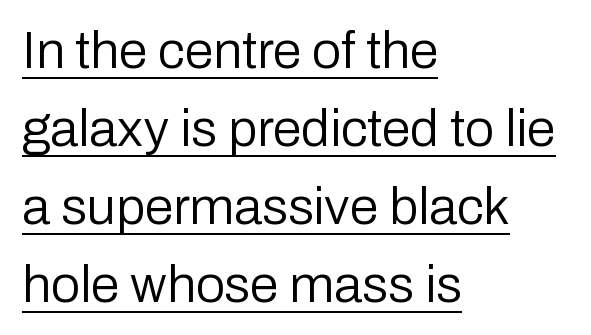
{"serif": "no", "italic": "no", "bold": "no", "weight": "regular", "width": "normal", "stroke_contrast": "low", "x_height": "medium", "monospaced": "no", "underline": "yes", "align": "left", "line_spacing": "normal", "line_spacing_ratio": 1.5, "letter_spacing": "normal", "letter_spacing_em": 0.0, "glyph_px": 52}
